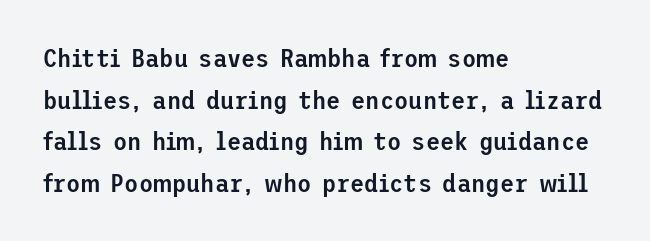
The space between consecutive lines is moderate. All the whitespace from short lines collects on the right. Is there any slant? The stems are plumb. The gaps between neighbouring characters are ordinary and unremarkable. Is the type bold? Partly — it's a semibold, heavier than regular but not fully bold.
